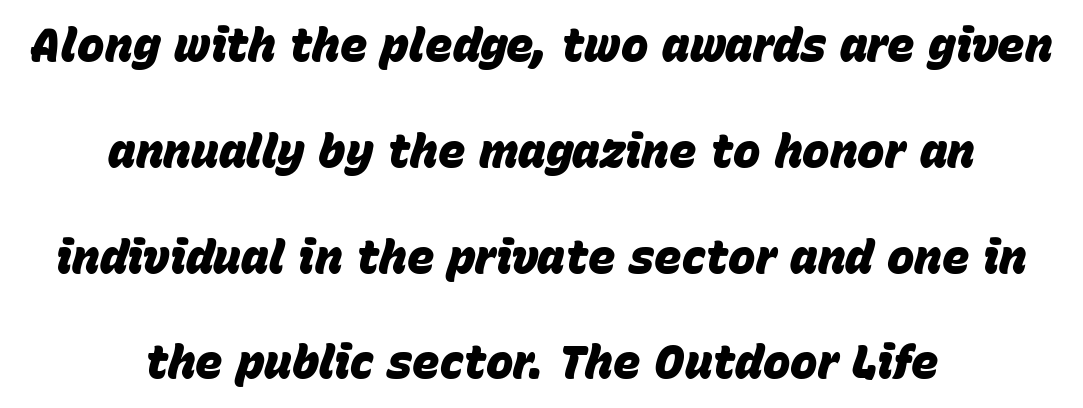
Students, observe: this is what heavily led, spacious text looks like. The letters advance in unequal steps, a hallmark of proportional type. Students, note that the glyphs here touch the page at normal intervals. The font's italic variant was chosen for this text. The area under the type is left untouched. A student would call this center alignment; a typographer would say set centered.
